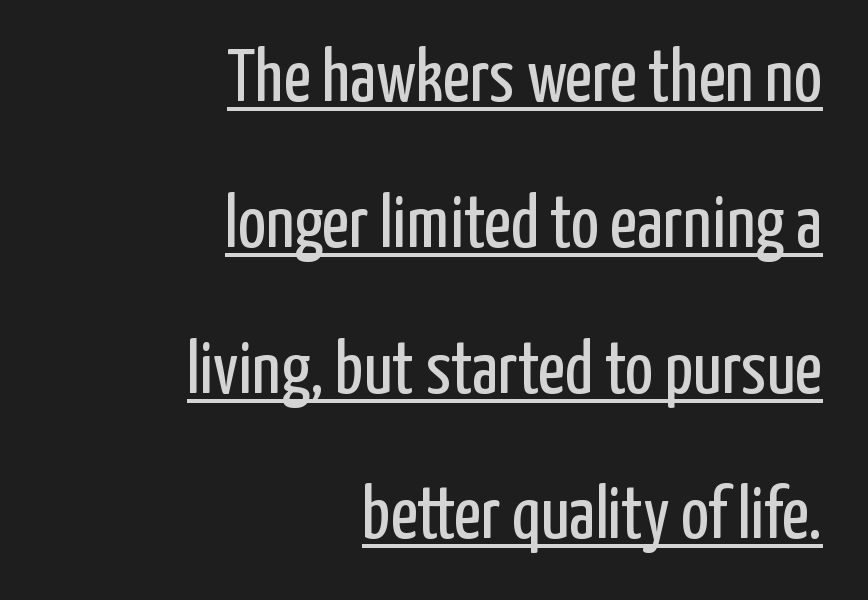
{"serif": "no", "italic": "no", "bold": "no", "weight": "regular", "width": "condensed", "stroke_contrast": "low", "x_height": "medium", "monospaced": "no", "underline": "yes", "align": "right", "line_spacing": "loose", "line_spacing_ratio": 1.97, "letter_spacing": "normal", "letter_spacing_em": 0.0, "glyph_px": 74}
